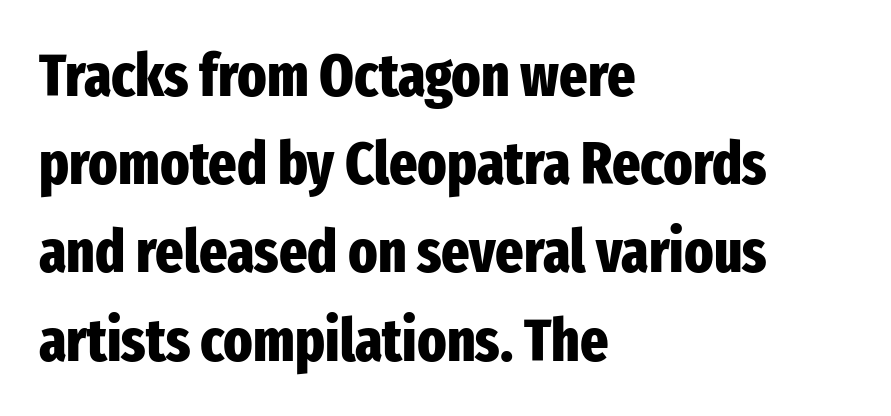
Q: Is the text bold? A: Yes.
Q: Is the text italic (slanted)? A: No, it is upright.
Q: Is the typeface a serif or a sans-serif typeface? A: Sans-serif.
Q: Is the text underlined? A: No.
Q: How is the paragraph aligned? A: Left-aligned.
Q: Is the spacing between letters normal or unusually wide? A: Normal.
Q: Is the spacing between lines tight, normal or loose? A: Normal.
Q: Width (condensed, normal, or wide)? A: Condensed.
Q: Stroke contrast? A: Low.
Q: x-height? A: Medium.
Q: Monospaced? A: No.
